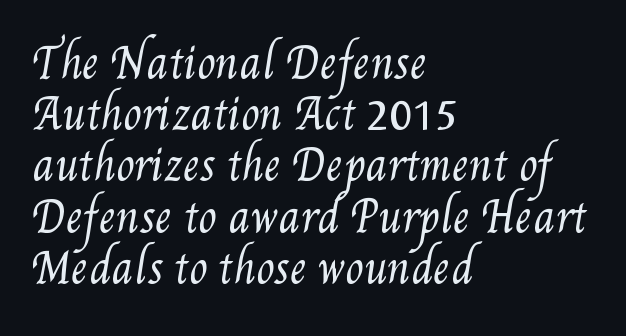
{"bold": "no", "weight": "regular", "width": "condensed", "stroke_contrast": "medium", "x_height": "small", "monospaced": "no", "underline": "no", "align": "left", "line_spacing_ratio": 1.22, "letter_spacing": "normal", "letter_spacing_em": 0.0, "glyph_px": 42}
